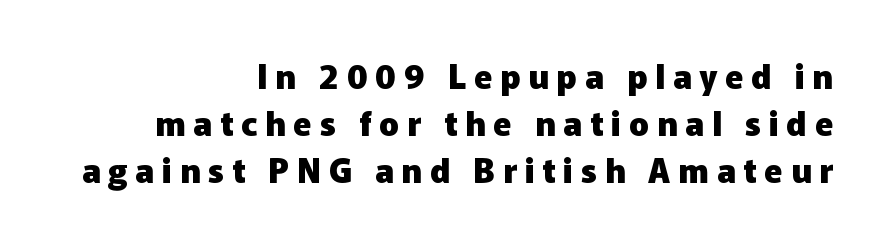
What weight is shown? A full bold with thick strokes. Stroke terminals: plain, sans-serif. How are the letters spaced? Widely, with obvious added tracking. A typesetter would call this leading conventional body-copy spacing.
